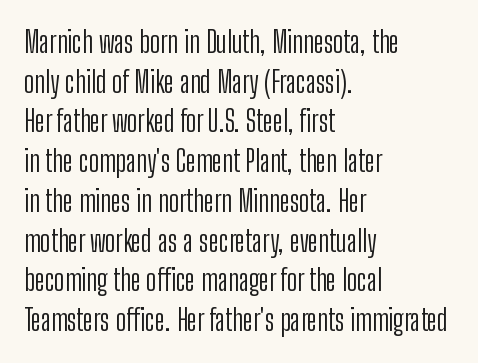
The image shows 29 px light, condensed sans-serif type, upright; set left-aligned, normal line spacing (1.37x), normal letter spacing, not underlined; low stroke contrast and a medium x-height.
